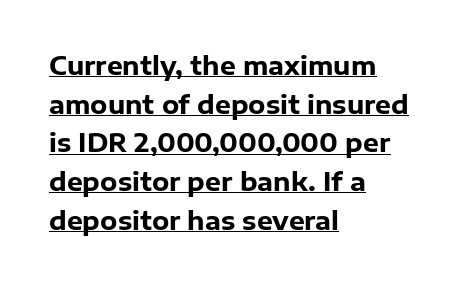
{"italic": "no", "bold": "yes", "underline": "yes", "align": "left", "line_spacing": "normal", "line_spacing_ratio": 1.55, "letter_spacing": "normal", "letter_spacing_em": 0.0, "glyph_px": 25}
